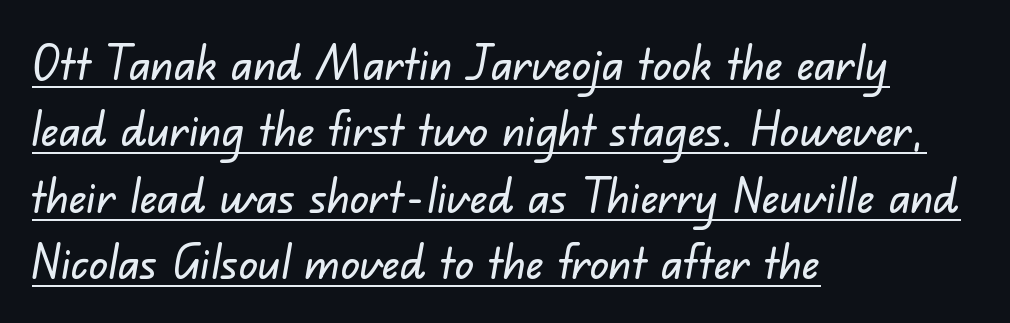
The image shows 47 px sans-serif type; set left-aligned, normal line spacing (1.41x), normal letter spacing, underlined; low stroke contrast and a small x-height.
